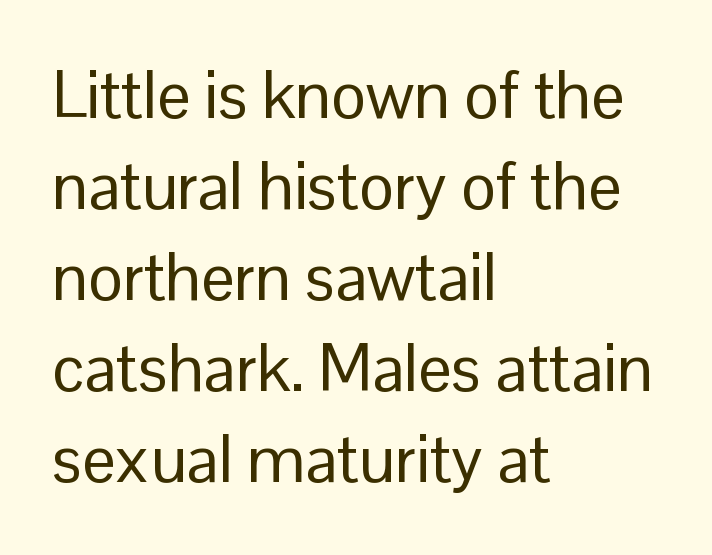
The image shows 66 px regular-weight sans-serif type, upright; set left-aligned, normal line spacing (1.38x), normal letter spacing, not underlined; low stroke contrast and a medium x-height.
